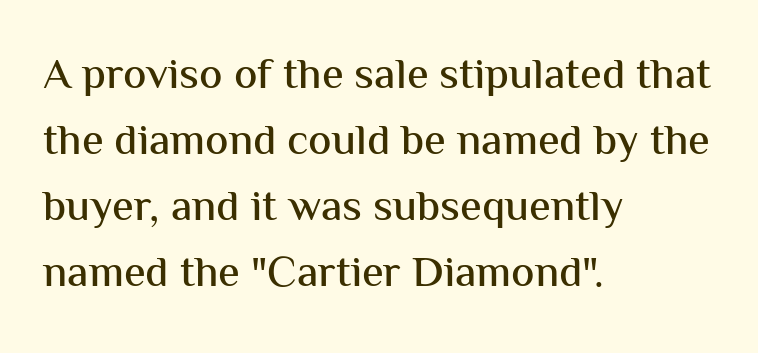
Q: Is the text italic (slanted)? A: No, it is upright.
Q: Is the typeface a serif or a sans-serif typeface? A: Sans-serif.
Q: Is the text underlined? A: No.
Q: How is the paragraph aligned? A: Left-aligned.
Q: Is the spacing between letters normal or unusually wide? A: Normal.
Q: Is the spacing between lines tight, normal or loose? A: Normal.
Q: Width (condensed, normal, or wide)? A: Normal.
Q: Stroke contrast? A: Medium.
Q: x-height? A: Medium.
Q: Monospaced? A: No.
